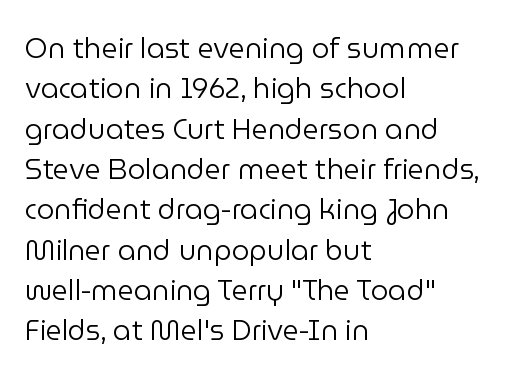
The image shows 28 px regular-weight sans-serif type, upright; set left-aligned, normal line spacing (1.44x), normal letter spacing, not underlined; low stroke contrast and a medium x-height.
